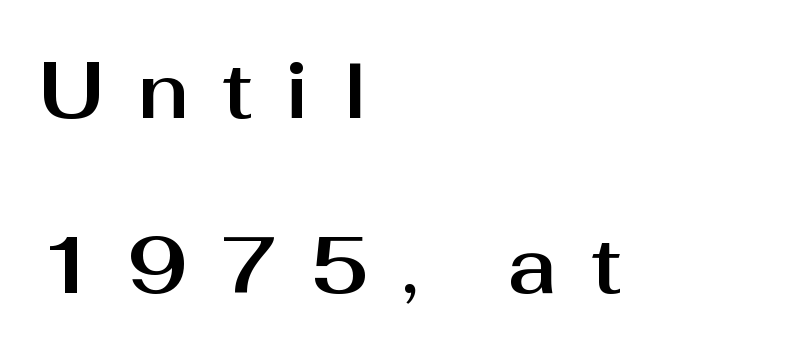
Q: Is the text italic (slanted)? A: No, it is upright.
Q: Is the typeface a serif or a sans-serif typeface? A: Sans-serif.
Q: Is the text underlined? A: No.
Q: How is the paragraph aligned? A: Left-aligned.
Q: Is the spacing between letters normal or unusually wide? A: Unusually wide.
Q: Is the spacing between lines tight, normal or loose? A: Loose.
Q: Width (condensed, normal, or wide)? A: Normal.
Q: Stroke contrast? A: Medium.
Q: x-height? A: Medium.
Q: Monospaced? A: No.
